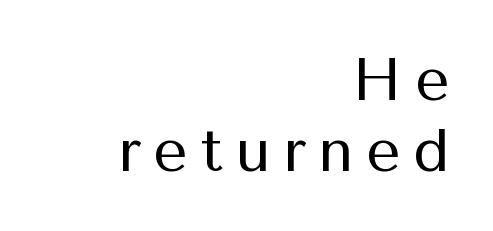
{"serif": "no", "italic": "no", "bold": "no", "weight": "regular", "width": "normal", "stroke_contrast": "medium", "x_height": "medium", "monospaced": "no", "underline": "no", "align": "right", "line_spacing_ratio": 1.19, "letter_spacing": "wide", "letter_spacing_em": 0.21, "glyph_px": 60}
